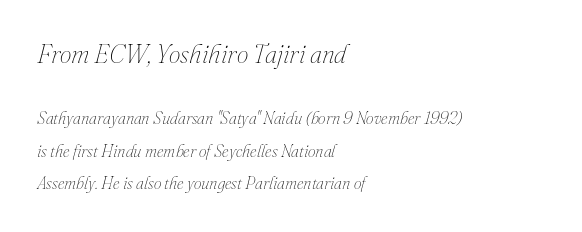
The image shows 26 px text type, italic (leaning right); set left-aligned, loose line spacing (1.91x), normal letter spacing, not underlined; the first (top) block is 1.53x larger.
